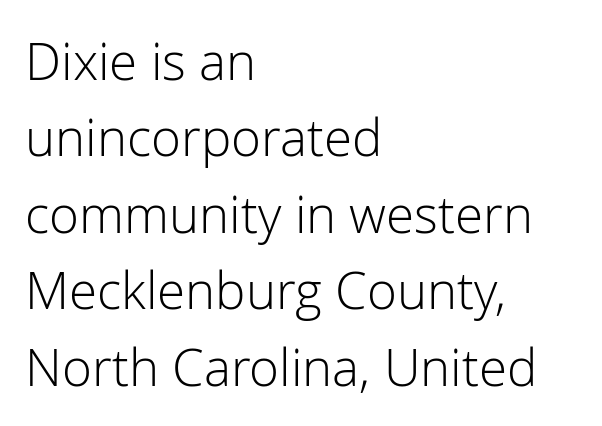
{"serif": "no", "italic": "no", "bold": "no", "weight": "light", "width": "normal", "stroke_contrast": "low", "x_height": "medium", "monospaced": "no", "underline": "no", "align": "left", "line_spacing": "normal", "line_spacing_ratio": 1.5, "letter_spacing": "normal", "letter_spacing_em": 0.0, "glyph_px": 51}
